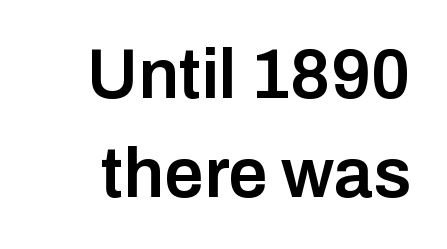
Honestly, the letter spacing is just normal — you wouldn't notice it. This block has exactly the height ordinary leading produces. Italic? Not at all — the glyphs are vertical. These lines are rendered in a variable-pitch font. Bold? Not quite — semibold, heavier than regular but stopping short. The face used here is a sans, in the tradition of grotesques and geometrics.
